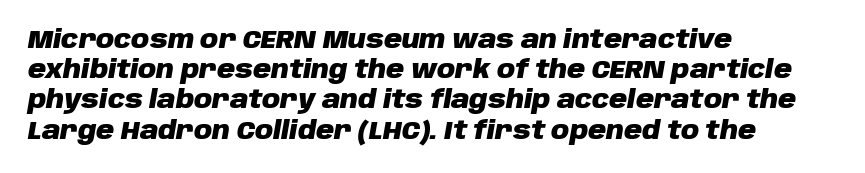
The image shows 25 px bold type, italic (leaning right); set left-aligned, line spacing 1.21x, normal letter spacing, not underlined.
